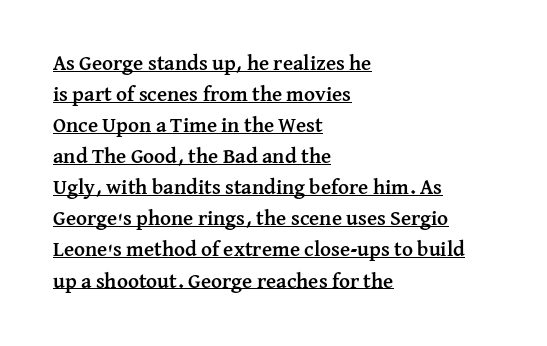
Which margin do the lines hug? The left one — the right edge is uneven. Honestly, the letter spacing is just normal — you wouldn't notice it. The characters look thick and weighty, a clear bold. Somebody hit Ctrl+U on this one — the words are underlined. Rendered with straight, roman letterforms.
